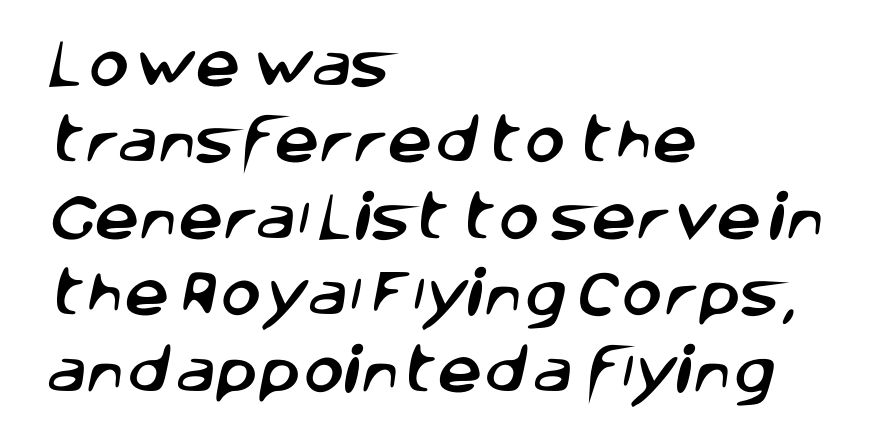
The image shows 50 px sans-serif type; set left-aligned, normal line spacing (1.53x), normal letter spacing, not underlined; low stroke contrast and a large x-height.
